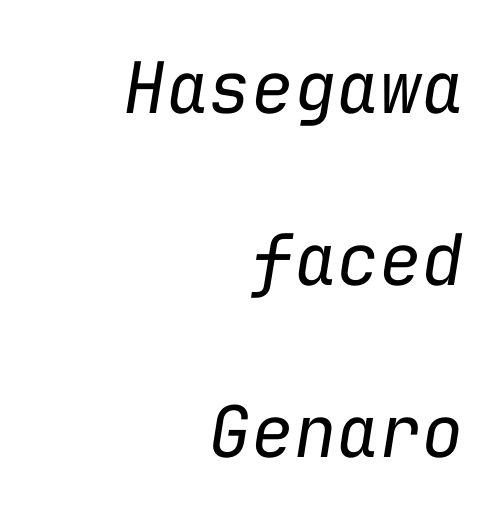
Q: Is the text bold? A: No.
Q: Is the text italic (slanted)? A: Yes, it leans right by about 9 degrees.
Q: Is the text underlined? A: No.
Q: How is the paragraph aligned? A: Right-aligned.
Q: Is the spacing between letters normal or unusually wide? A: Normal.
Q: Is the spacing between lines tight, normal or loose? A: Loose.
Q: Width (condensed, normal, or wide)? A: Normal.
Q: Stroke contrast? A: Low.
Q: x-height? A: Medium.
Q: Monospaced? A: Yes.
